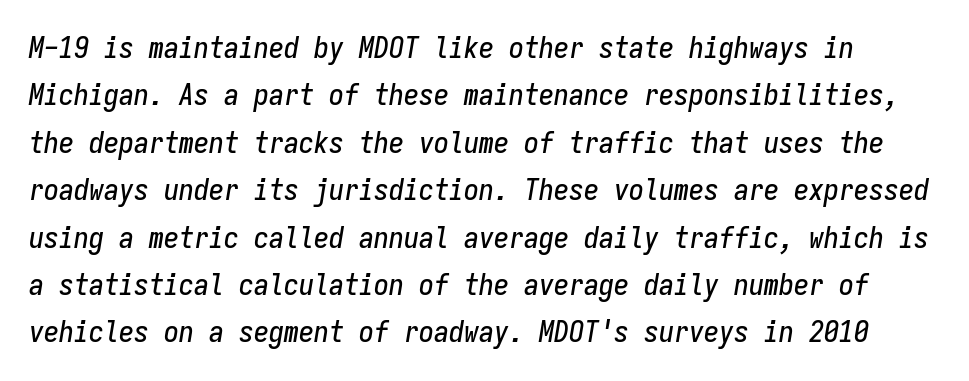
Nobody drew a line under any word here. This sample uses an oblique cut, with every glyph tilted off the vertical. The letters march in equal steps, a hallmark of fixed-pitch type. The rendering keeps characters at their native spacing. These lines sit exactly where default settings would place them.
